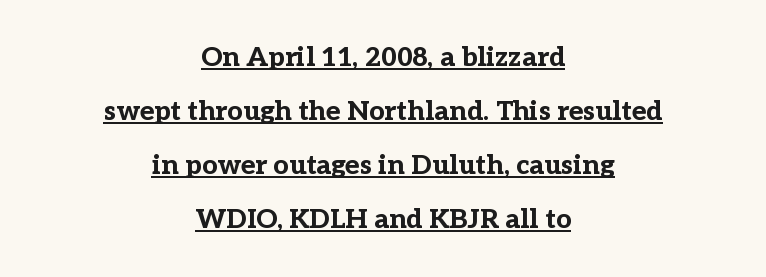
{"italic": "no", "bold": "yes", "underline": "yes", "align": "center", "line_spacing": "loose", "line_spacing_ratio": 2.0, "letter_spacing": "normal", "letter_spacing_em": 0.0, "glyph_px": 27}
